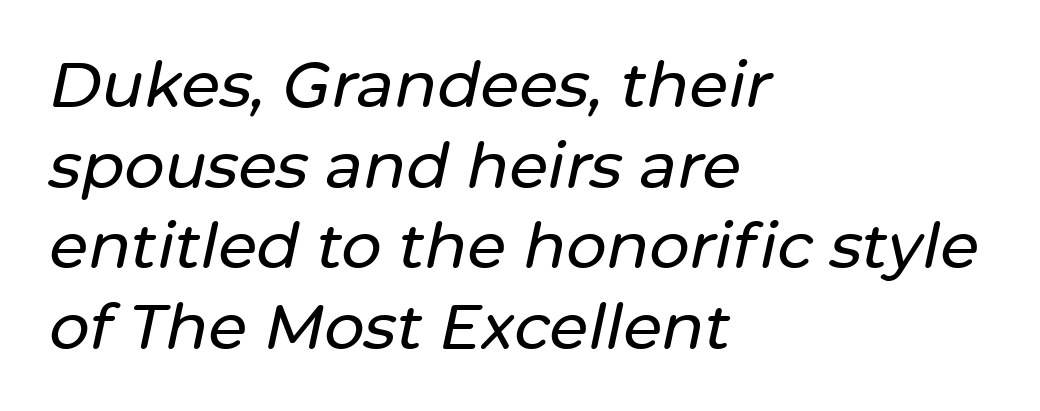
The image shows 63 px text type, italic (leaning right); set left-aligned, normal line spacing (1.28x), normal letter spacing, not underlined; low stroke contrast and a medium x-height.
